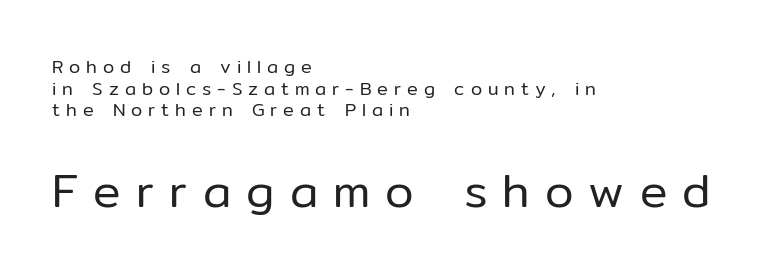
The image shows 46 px regular-weight sans-serif type, upright; set left-aligned, line spacing 1.2x, unusually wide letter spacing (+0.33 em), not underlined; the second (bottom) block is 2.56x larger; low stroke contrast and a medium x-height.
